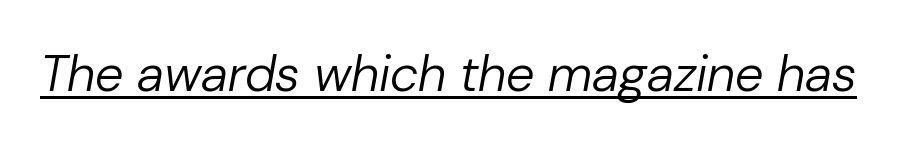
Does a line run under the words? Yes, clearly. No extra ink here — the face is not bold. Each word holds together tightly as a unit, with standard inter-letter gaps. The whole block is typeset with a tilt.
